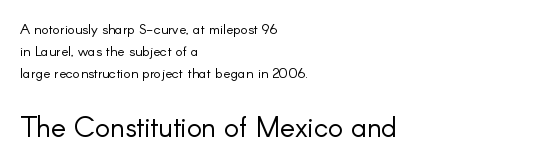
Q: Is the text bold? A: No.
Q: Is the text italic (slanted)? A: No, it is upright.
Q: Is the typeface a serif or a sans-serif typeface? A: Sans-serif.
Q: Is the text underlined? A: No.
Q: How is the paragraph aligned? A: Left-aligned.
Q: Is the spacing between letters normal or unusually wide? A: Normal.
Q: Is the spacing between lines tight, normal or loose? A: Normal.
Q: Which block of text is set in a larger size, the first (top) or the second (bottom)? A: The second (bottom) one.
Q: Width (condensed, normal, or wide)? A: Normal.
Q: Stroke contrast? A: Low.
Q: x-height? A: Small.
Q: Monospaced? A: No.
